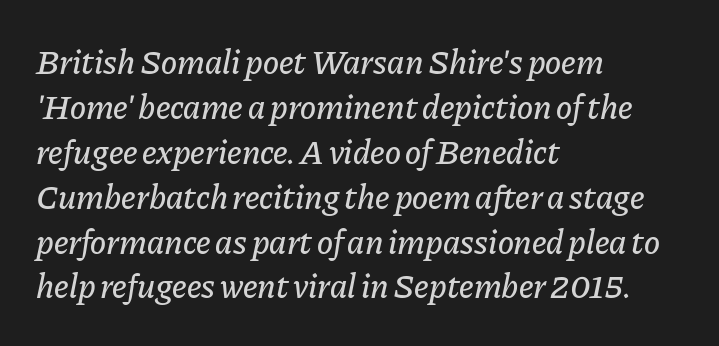
An italicized treatment has been applied to the whole sample. If you drew a ruler down the left edge, every line would touch it. Successive baselines arrive at the customary interval. The face used here is proportionally spaced, like ordinary book or web type.
